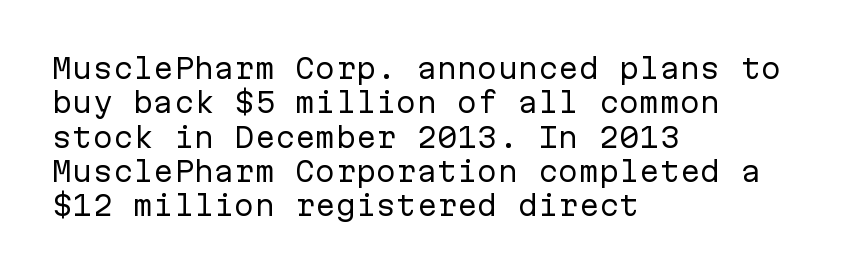
Q: Is the text bold? A: No.
Q: Is the text italic (slanted)? A: No, it is upright.
Q: Is the text underlined? A: No.
Q: How is the paragraph aligned? A: Left-aligned.
Q: Is the spacing between letters normal or unusually wide? A: Normal.
Q: Is the spacing between lines tight, normal or loose? A: Normal.
